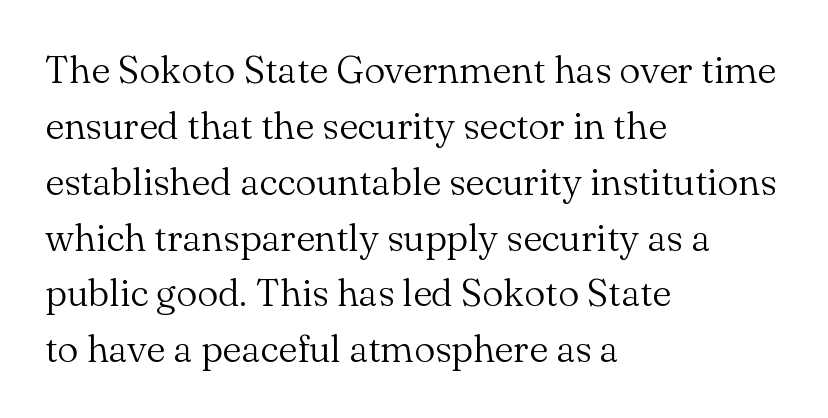
{"serif": "yes", "italic": "no", "bold": "no", "weight": "light", "width": "normal", "stroke_contrast": "medium", "x_height": "small", "monospaced": "no", "underline": "no", "align": "left", "line_spacing": "normal", "line_spacing_ratio": 1.47, "letter_spacing": "normal", "letter_spacing_em": 0.0, "glyph_px": 38}
